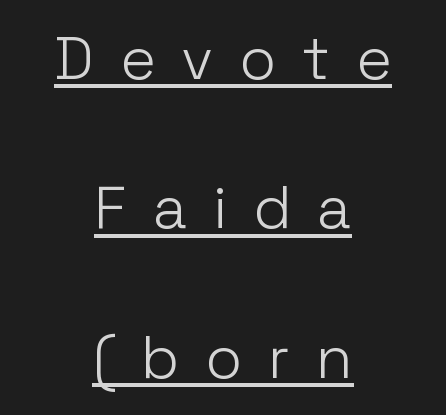
The image shows 60 px light sans-serif type, upright; set centered, loose line spacing (2.49x), unusually wide letter spacing (+0.43 em), underlined; low stroke contrast and a medium x-height.
